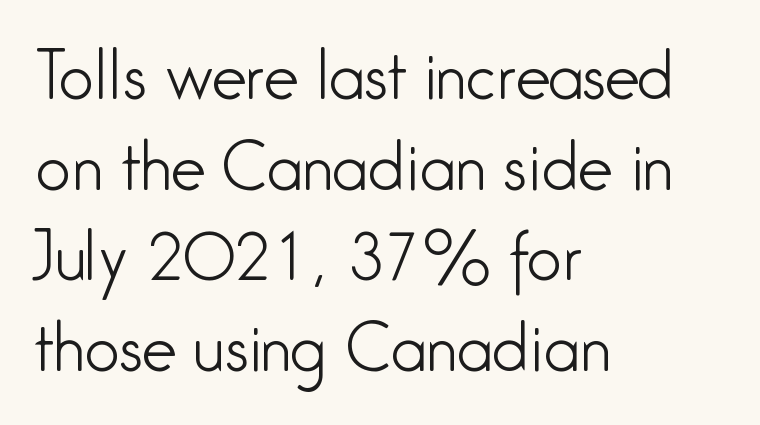
{"serif": "no", "italic": "no", "bold": "no", "weight": "light", "width": "condensed", "stroke_contrast": "low", "x_height": "medium", "monospaced": "no", "underline": "no", "align": "left", "line_spacing": "normal", "line_spacing_ratio": 1.46, "letter_spacing": "normal", "letter_spacing_em": 0.0, "glyph_px": 62}
